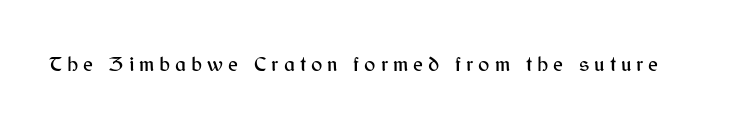
{"italic": "no", "underline": "no", "letter_spacing": "wide", "letter_spacing_em": 0.24, "glyph_px": 21}
